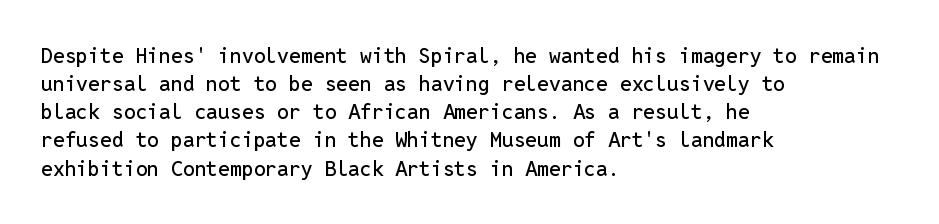
{"italic": "no", "underline": "no", "align": "left", "line_spacing": "normal", "line_spacing_ratio": 1.34, "letter_spacing": "normal", "letter_spacing_em": 0.0, "glyph_px": 21}
